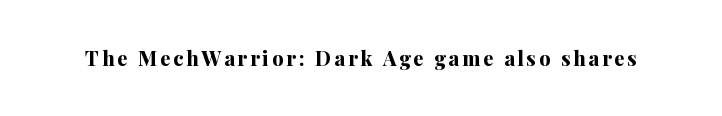
The type sits square on the baseline with zero lean. Lines of text with bare space underneath. Does the weight exceed regular? Yes, all the way to bold.
